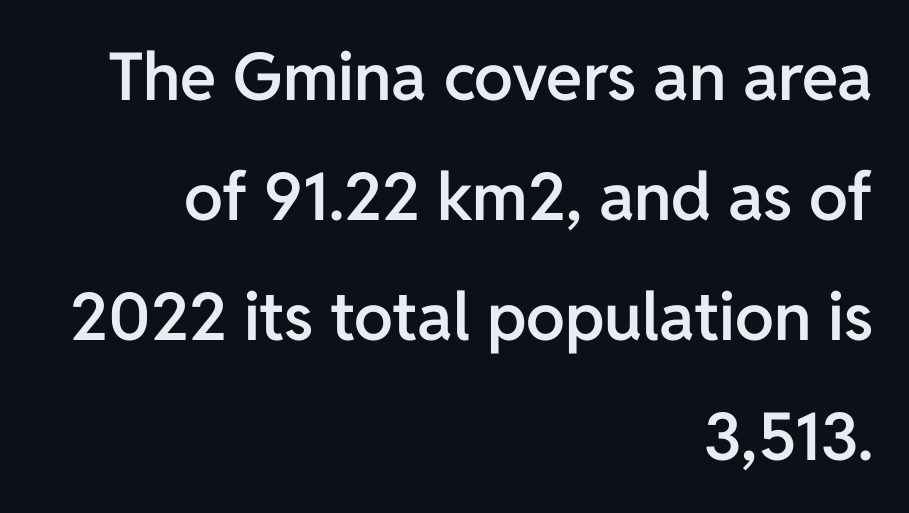
The image shows 66 px semibold sans-serif type, upright; set right-aligned, line spacing 1.82x, normal letter spacing, not underlined; low stroke contrast and a medium x-height.
